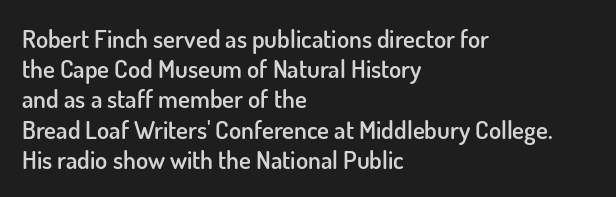
Q: Is the text bold? A: Semi-bold.
Q: Is the text italic (slanted)? A: No, it is upright.
Q: Is the text underlined? A: No.
Q: How is the paragraph aligned? A: Left-aligned.
Q: Is the spacing between letters normal or unusually wide? A: Normal.
